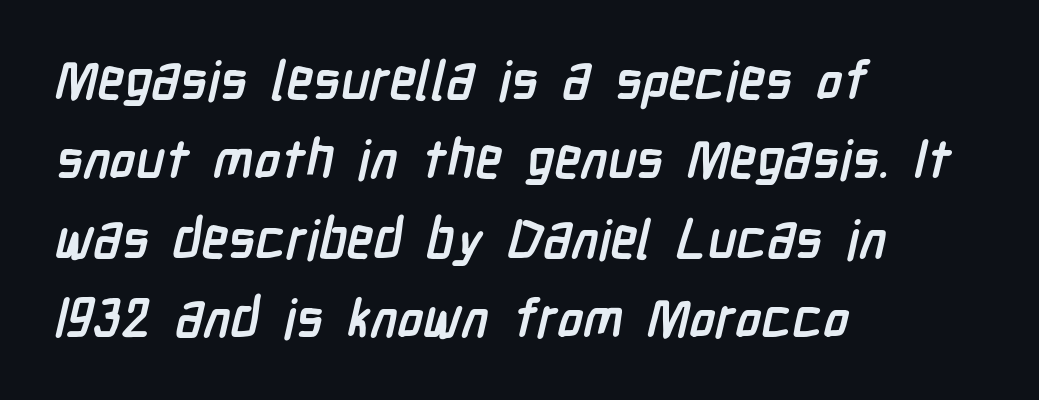
You could not count columns in this text — the font is proportionally spaced. Regarding leading, the lines here are spaced in the standard way. The text block is weighted toward the left margin, trailing off unevenly rightward. Bare-footed words on every line. The characters look thick and weighty, a clear bold.
